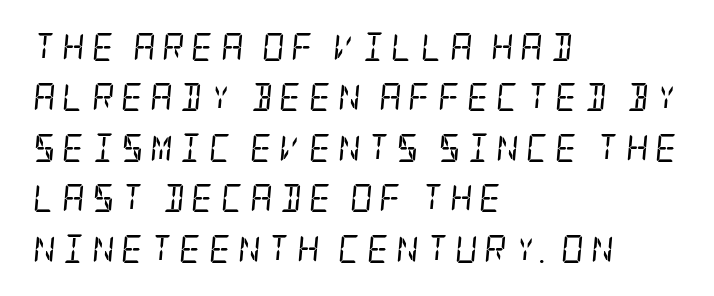
The image shows 28 px regular-weight, condensed serif type, italic (leaning right); set left-aligned, line spacing 1.8x, unusually wide letter spacing (+0.23 em), not underlined; low stroke contrast and a large x-height.
